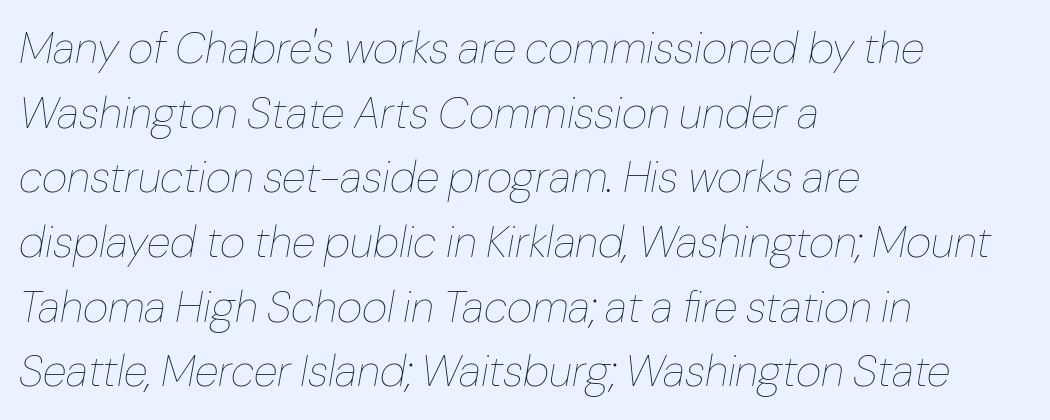
Q: Is the text bold? A: No.
Q: Is the text italic (slanted)? A: Yes, it leans right by about 10 degrees.
Q: Is the text underlined? A: No.
Q: How is the paragraph aligned? A: Left-aligned.
Q: Is the spacing between letters normal or unusually wide? A: Normal.
Q: Is the spacing between lines tight, normal or loose? A: Normal.
Q: Width (condensed, normal, or wide)? A: Normal.
Q: Stroke contrast? A: Low.
Q: x-height? A: Medium.
Q: Monospaced? A: No.
